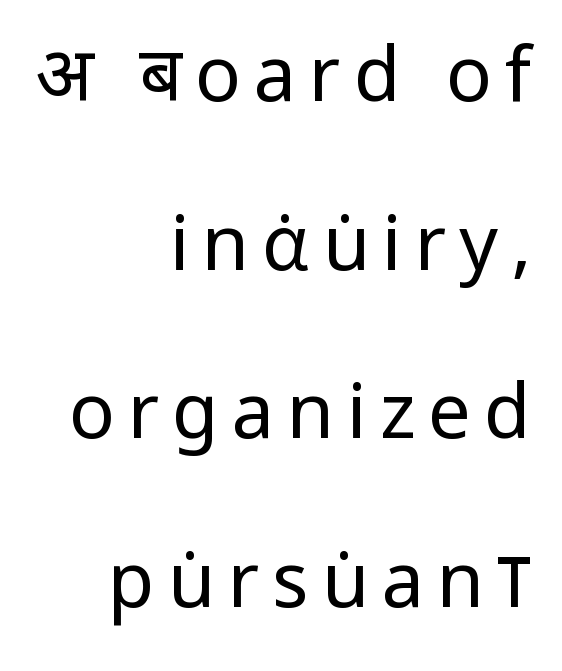
Nope, no serifs anywhere on these letters. Style check: upright. Line endings align vertically; line beginnings do not. Each letter keeps its own natural width here, so spacing adapts to shape.
